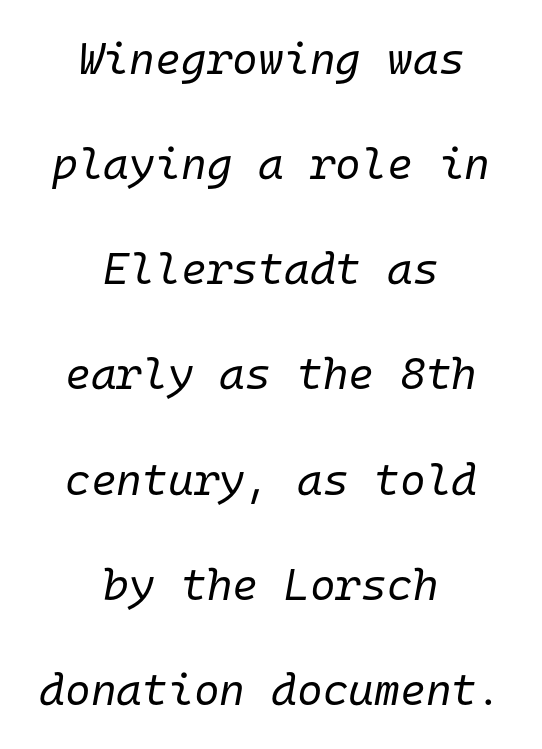
{"italic": "yes", "lean": "right", "slant_degrees": 10, "bold": "no", "weight": "regular", "width": "normal", "stroke_contrast": "low", "x_height": "medium", "monospaced": "yes", "underline": "no", "align": "center", "line_spacing": "loose", "line_spacing_ratio": 2.39, "letter_spacing": "normal", "letter_spacing_em": 0.0, "glyph_px": 44}
